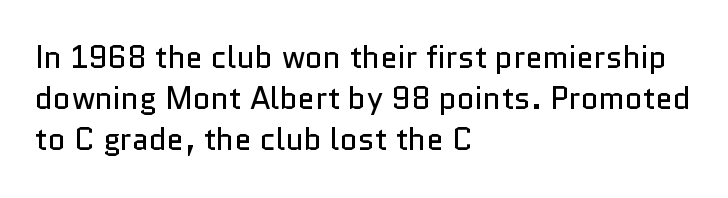
{"serif": "no", "italic": "no", "bold": "no", "weight": "regular", "width": "normal", "stroke_contrast": "low", "x_height": "medium", "monospaced": "no", "underline": "no", "align": "left", "line_spacing": "normal", "line_spacing_ratio": 1.33, "letter_spacing": "normal", "letter_spacing_em": 0.0, "glyph_px": 31}
